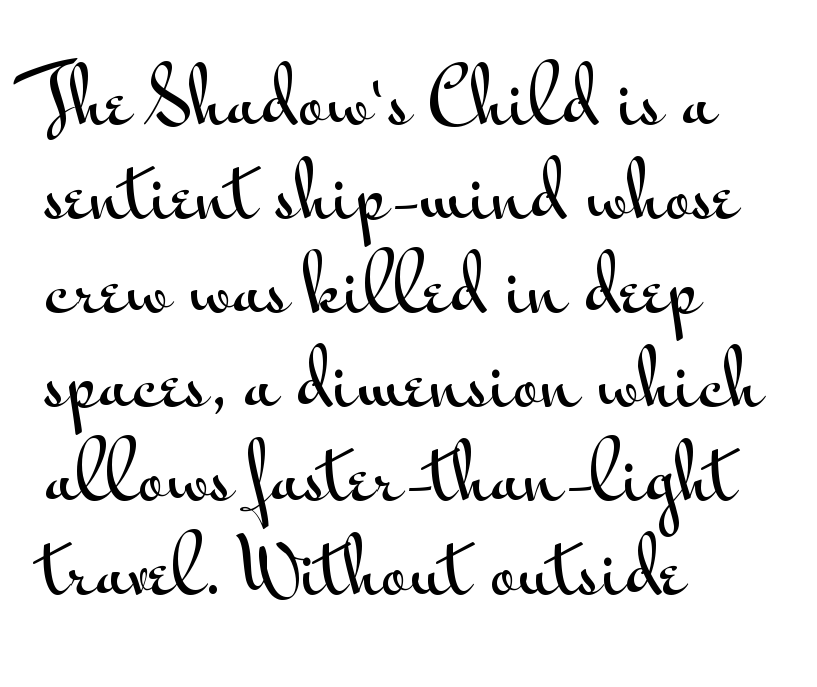
The image shows 74 px wide sans-serif type; set left-aligned, normal line spacing (1.27x), normal letter spacing, not underlined; medium stroke contrast and a small x-height.
